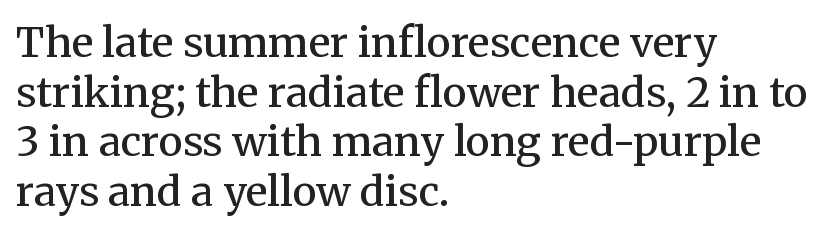
{"serif": "yes", "italic": "no", "bold": "semi", "weight": "semibold", "width": "normal", "stroke_contrast": "medium", "x_height": "medium", "monospaced": "no", "underline": "no", "align": "left", "line_spacing_ratio": 1.21, "letter_spacing": "normal", "letter_spacing_em": 0.0, "glyph_px": 41}
